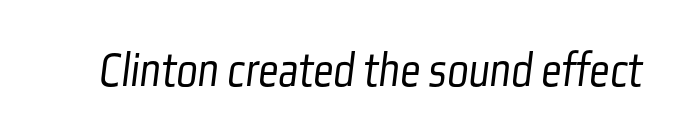
The image shows 50 px light, condensed sans-serif type; set normal letter spacing, not underlined; low stroke contrast and a medium x-height.
